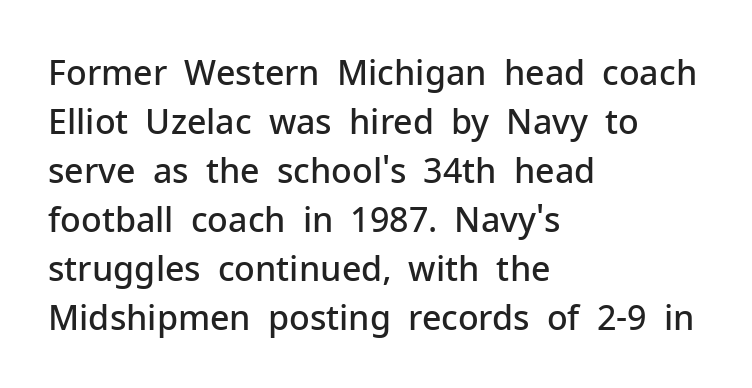
The image shows 34 px semibold sans-serif type, upright; set left-aligned, normal line spacing (1.44x), normal letter spacing, not underlined; low stroke contrast and a medium x-height.
